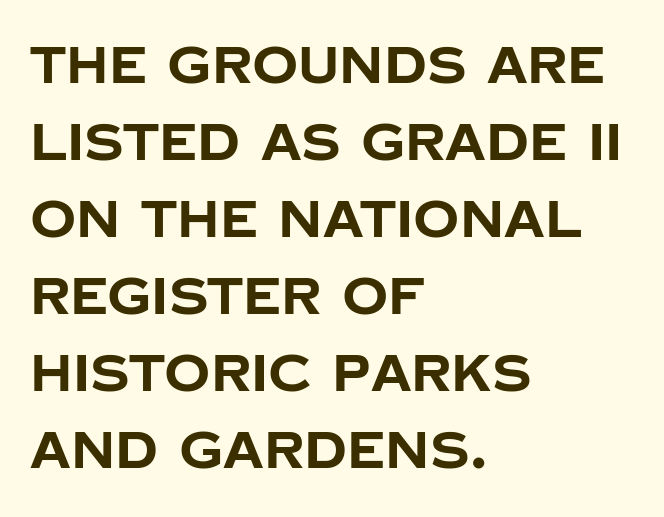
The image shows 51 px bold sans-serif type, upright; set left-aligned, normal line spacing (1.51x), normal letter spacing, not underlined; low stroke contrast and a large x-height.
